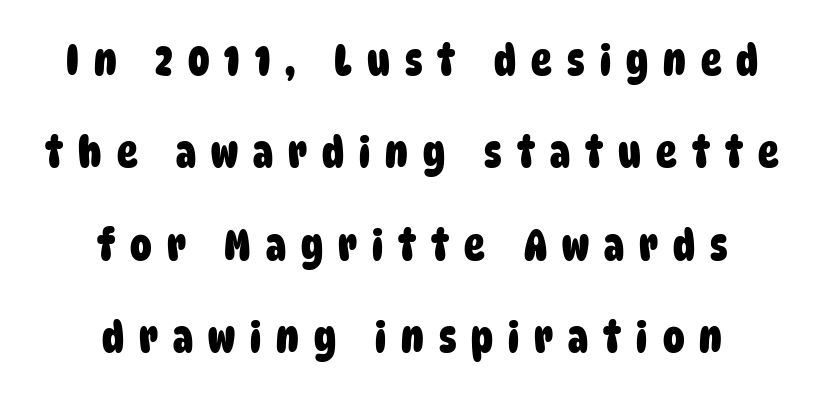
{"serif": "no", "bold": "yes", "weight": "heavy", "width": "condensed", "stroke_contrast": "low", "x_height": "large", "monospaced": "no", "underline": "no", "align": "center", "line_spacing": "loose", "line_spacing_ratio": 2.15, "letter_spacing": "wide", "letter_spacing_em": 0.35, "glyph_px": 43}
